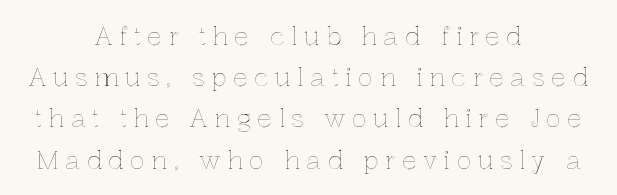
{"italic": "no", "underline": "no", "align": "center", "line_spacing": "normal", "line_spacing_ratio": 1.65, "letter_spacing": "wide", "letter_spacing_em": 0.25, "glyph_px": 25}
